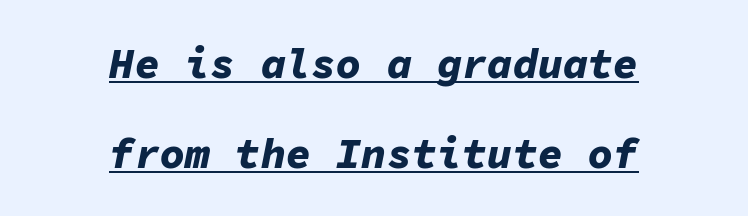
Q: Is the text bold? A: Yes.
Q: Is the text italic (slanted)? A: Yes, it leans right by about 11 degrees.
Q: Is the text underlined? A: Yes.
Q: How is the paragraph aligned? A: Centered.
Q: Is the spacing between letters normal or unusually wide? A: Normal.
Q: Is the spacing between lines tight, normal or loose? A: Loose.
Q: Width (condensed, normal, or wide)? A: Normal.
Q: Stroke contrast? A: Low.
Q: x-height? A: Medium.
Q: Monospaced? A: Yes.
